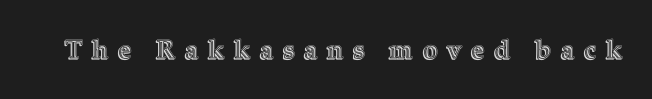
Rendered with straight, roman letterforms. Inter-character spacing is expanded well beyond the font's built-in metrics. Descender tails drop into unmarked territory.
